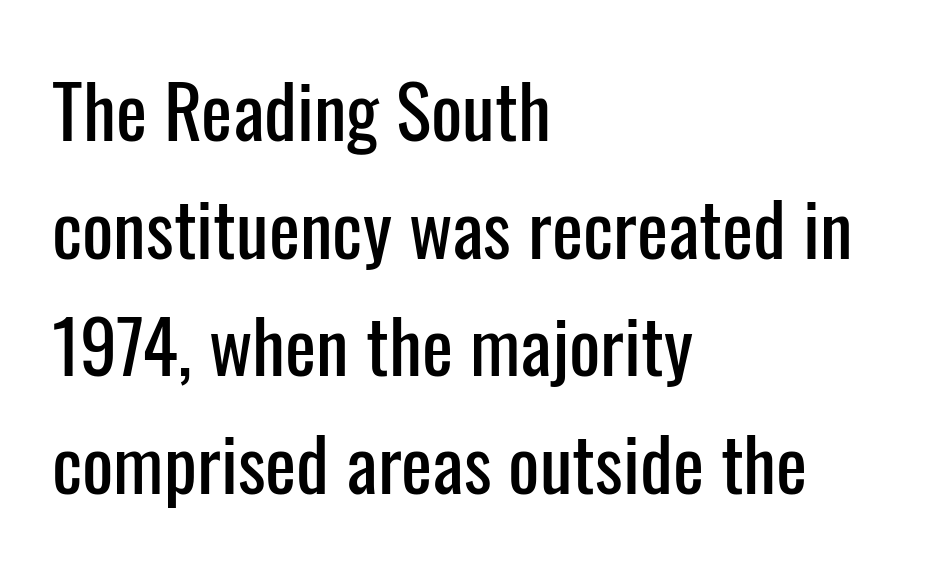
The image shows 74 px condensed sans-serif type, upright; set left-aligned, normal line spacing (1.59x), normal letter spacing, not underlined; low stroke contrast and a medium x-height.
